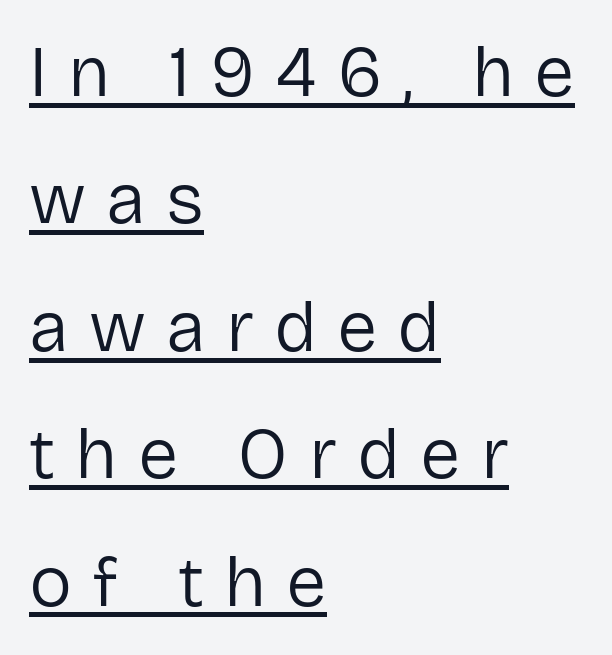
{"serif": "no", "italic": "no", "bold": "no", "weight": "regular", "width": "normal", "stroke_contrast": "low", "x_height": "medium", "monospaced": "no", "underline": "yes", "align": "left", "line_spacing_ratio": 1.77, "letter_spacing": "wide", "letter_spacing_em": 0.28, "glyph_px": 72}
